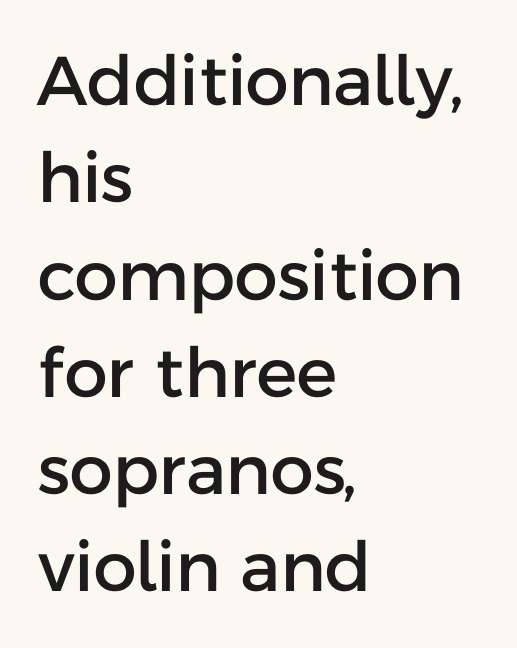
Q: Is the text italic (slanted)? A: No, it is upright.
Q: Is the typeface a serif or a sans-serif typeface? A: Sans-serif.
Q: Is the text underlined? A: No.
Q: How is the paragraph aligned? A: Left-aligned.
Q: Is the spacing between letters normal or unusually wide? A: Normal.
Q: Is the spacing between lines tight, normal or loose? A: Normal.
Q: Width (condensed, normal, or wide)? A: Normal.
Q: Stroke contrast? A: Low.
Q: x-height? A: Medium.
Q: Monospaced? A: No.
